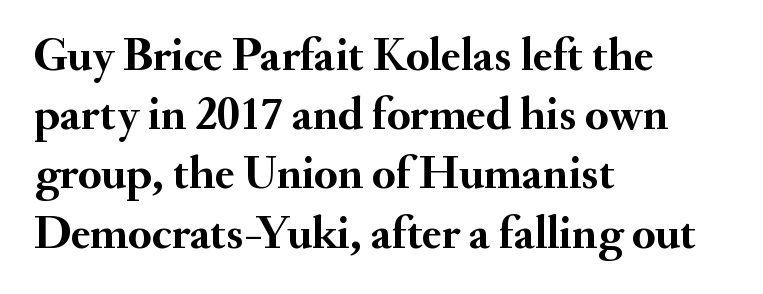
The font is running at its bold setting. Nothing unusual about the tracking: characters are spaced as the font intends. One glance says typical: line gaps are just what's usual. Each line starts at the same left margin while the right side varies.
